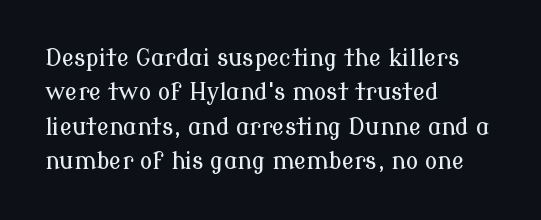
{"italic": "no", "underline": "no", "align": "left", "line_spacing": "normal", "line_spacing_ratio": 1.49, "letter_spacing": "normal", "letter_spacing_em": 0.0, "glyph_px": 23}
